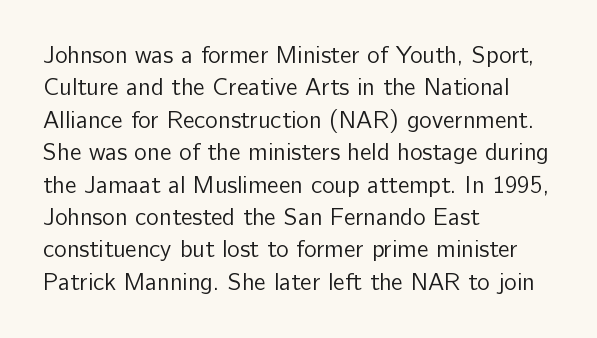
{"italic": "no", "bold": "no", "underline": "no", "align": "left", "line_spacing": "normal", "line_spacing_ratio": 1.35, "letter_spacing": "normal", "letter_spacing_em": 0.0, "glyph_px": 24}
